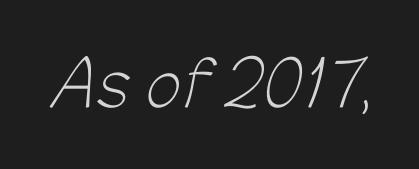
These lines keep a tight, regular rhythm from letter to letter. Honestly, there is no underline to notice here at all. Typographically, this falls in the sans-serif category. A light-to-regular cut is what we see here. These lines are rendered in a variable-pitch font.
